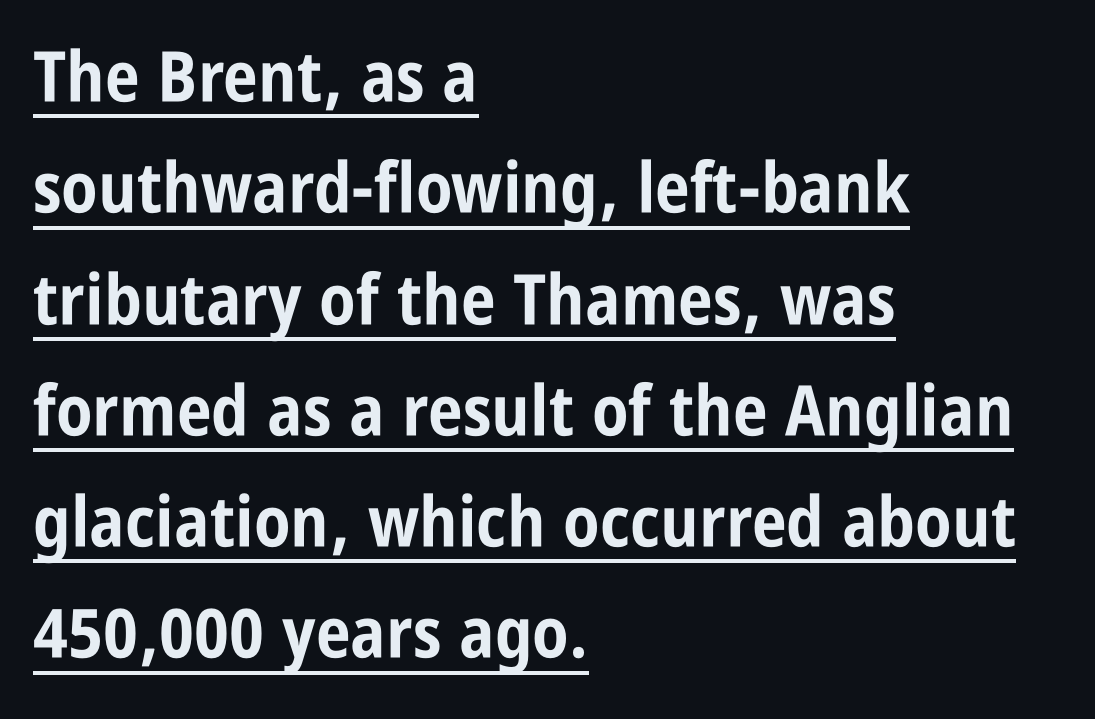
{"serif": "no", "italic": "no", "bold": "yes", "weight": "bold", "width": "condensed", "stroke_contrast": "low", "x_height": "large", "monospaced": "no", "underline": "yes", "align": "left", "line_spacing": "normal", "line_spacing_ratio": 1.59, "letter_spacing": "normal", "letter_spacing_em": 0.0, "glyph_px": 70}
